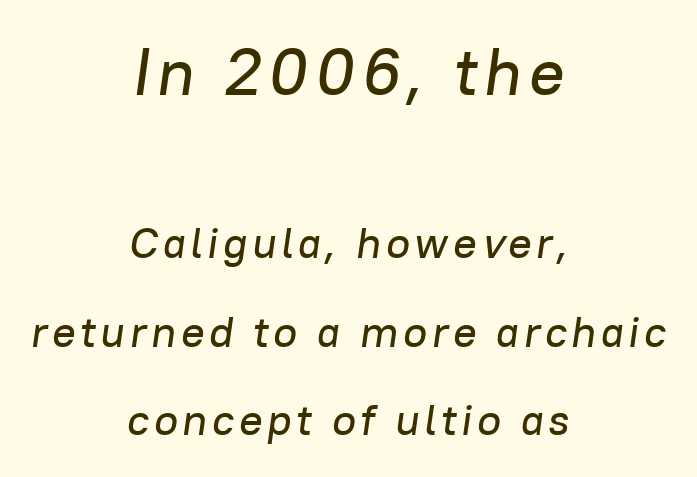
{"italic": "yes", "lean": "right", "slant_degrees": 8, "width": "normal", "stroke_contrast": "low", "x_height": "medium", "monospaced": "no", "underline": "no", "align": "center", "line_spacing": "loose", "line_spacing_ratio": 2.01, "larger_block": "first", "size_ratio": 1.5, "glyph_px": 66}
